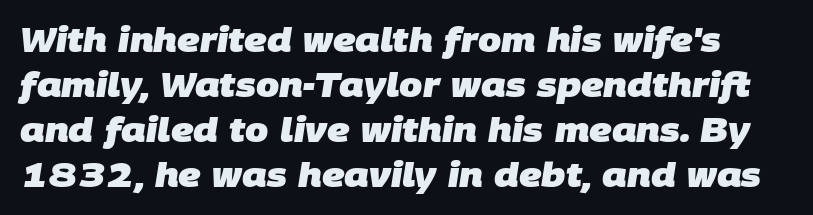
Each word holds together tightly as a unit, with standard inter-letter gaps. The font family rendered here belongs to the sans-serif group. The foot of each line stays bare and open. Is the type bold? Yes — the strokes are clearly thick and heavy. This sample has the flowing, uneven cadence of proportional lettering.
